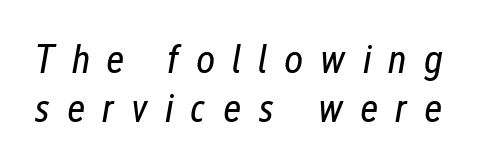
Q: Is the text bold? A: No.
Q: Is the text italic (slanted)? A: Yes, it leans right by about 12 degrees.
Q: Is the text underlined? A: No.
Q: Is the spacing between letters normal or unusually wide? A: Unusually wide.
Q: Width (condensed, normal, or wide)? A: Condensed.
Q: Stroke contrast? A: Low.
Q: x-height? A: Medium.
Q: Monospaced? A: No.
